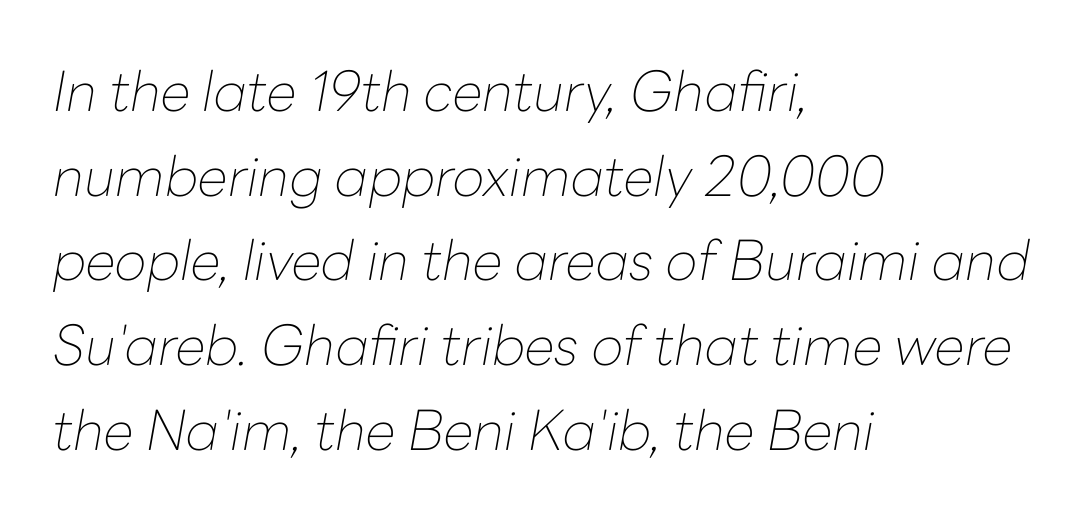
Q: Is the text bold? A: No.
Q: Is the text italic (slanted)? A: Yes, it leans right by about 10 degrees.
Q: Is the text underlined? A: No.
Q: How is the paragraph aligned? A: Left-aligned.
Q: Is the spacing between letters normal or unusually wide? A: Normal.
Q: Is the spacing between lines tight, normal or loose? A: Normal.
Q: Width (condensed, normal, or wide)? A: Normal.
Q: Stroke contrast? A: Low.
Q: x-height? A: Medium.
Q: Monospaced? A: No.
